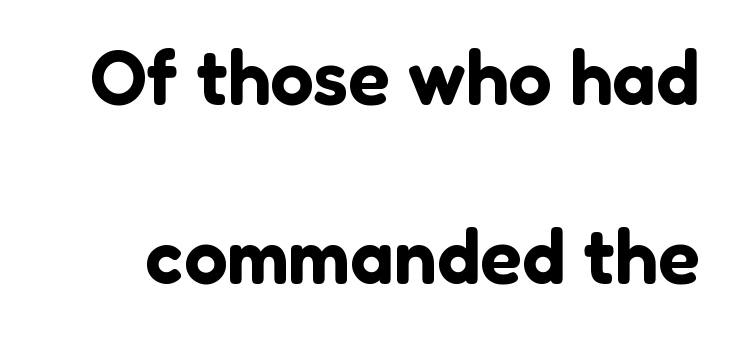
{"serif": "no", "italic": "no", "width": "normal", "stroke_contrast": "low", "x_height": "medium", "monospaced": "no", "underline": "no", "line_spacing": "loose", "line_spacing_ratio": 2.32, "letter_spacing": "normal", "letter_spacing_em": 0.0, "glyph_px": 77}
